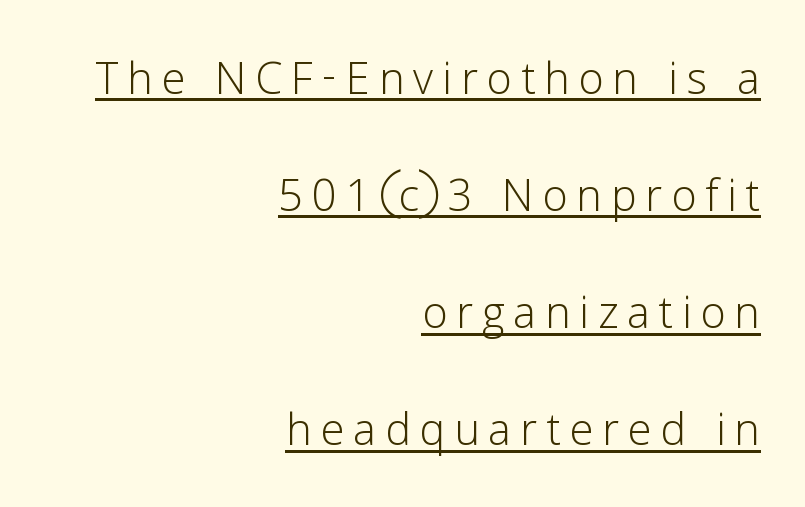
The image shows 58 px light sans-serif type, upright; set right-aligned, loose line spacing (2.02x), underlined; low stroke contrast and a medium x-height.
